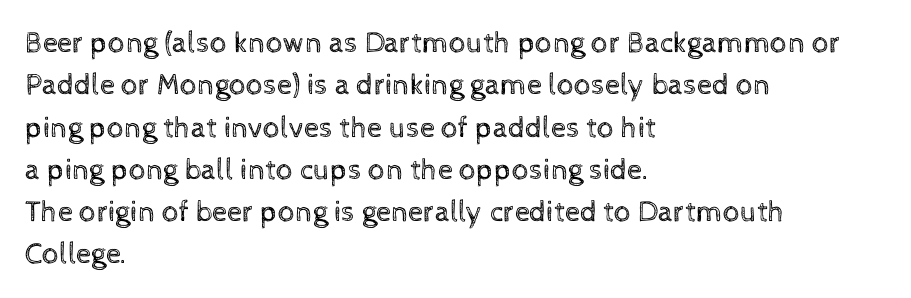
{"italic": "no", "bold": "no", "weight": "regular", "width": "normal", "x_height": "medium", "monospaced": "no", "underline": "no", "align": "left", "line_spacing": "normal", "line_spacing_ratio": 1.41, "letter_spacing": "normal", "letter_spacing_em": 0.0, "glyph_px": 30}
